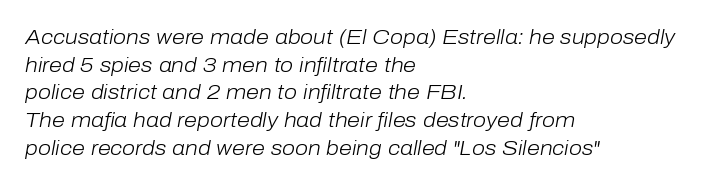
Compared with typical body copy, the letter spacing here is the same. Line spacing here is normal. The gap between lines stays unmarked. The strokes carry an ordinary text weight at most. Emphasis-style slanted type is in use. The lines in this sample share a left origin and differ only in where they stop.
